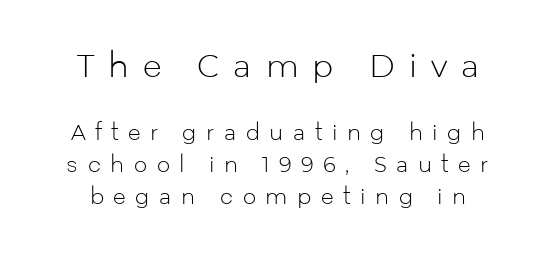
{"serif": "no", "italic": "no", "bold": "no", "weight": "light", "width": "normal", "stroke_contrast": "low", "x_height": "medium", "monospaced": "no", "underline": "no", "line_spacing": "normal", "line_spacing_ratio": 1.52, "letter_spacing": "wide", "letter_spacing_em": 0.45, "larger_block": "first", "size_ratio": 1.48, "glyph_px": 31}
